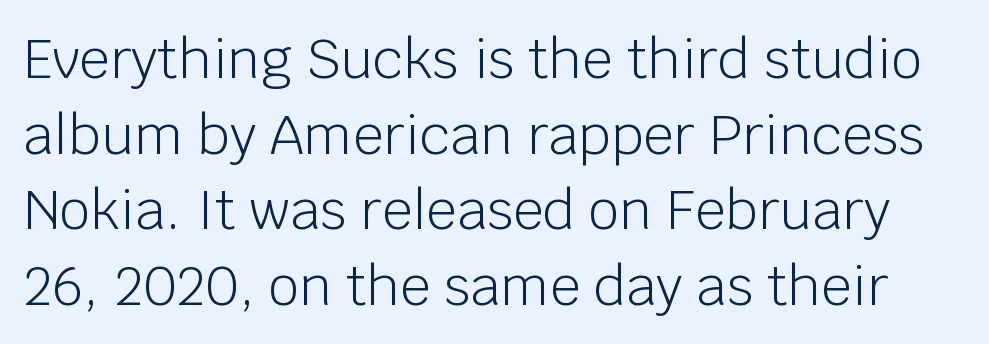
The image shows 54 px light sans-serif type, upright; set normal line spacing (1.4x), normal letter spacing, not underlined; low stroke contrast and a large x-height.
